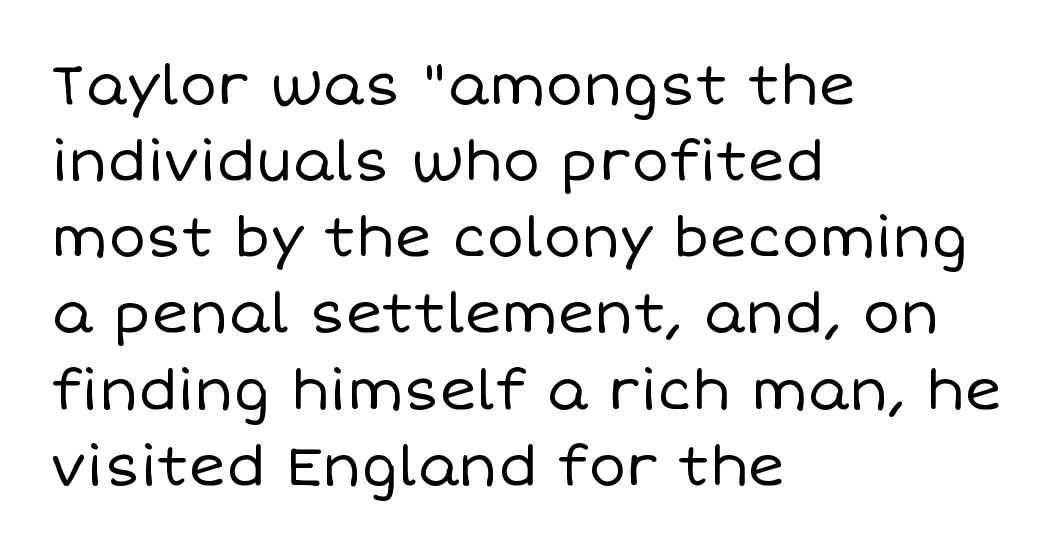
The lines in this sample share a left origin and differ only in where they stop. You could not count columns in this text — the font is proportionally spaced. Normally led — the rows are evenly, conventionally spaced. The face used here is rendered with its standard letterfit. Descenders are the only things crossing below the line. This reads as an unemphasized weight, regular at the heaviest.
